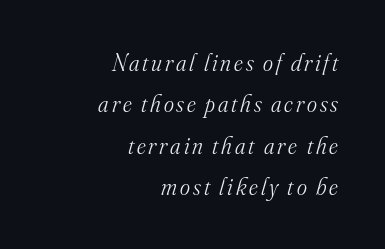
Q: Is the text bold? A: No.
Q: Is the text italic (slanted)? A: Yes, it leans right by about 16 degrees.
Q: Is the text underlined? A: No.
Q: How is the paragraph aligned? A: Right-aligned.
